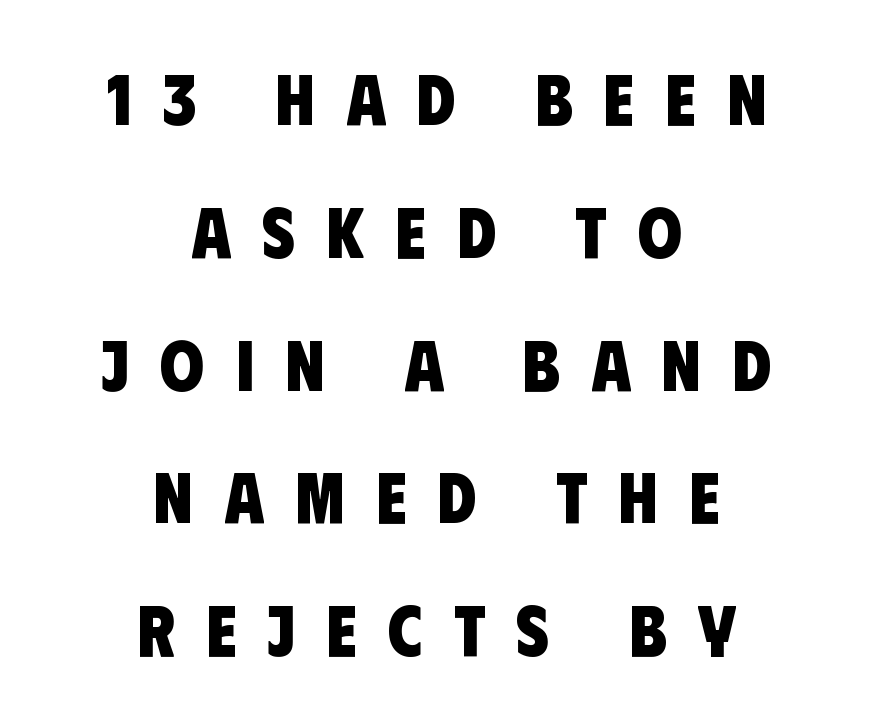
Spacing between characters has been opened up far beyond the box default. Lines of text with bare space underneath. Neither beginnings nor endings align; midpoints do. Serifs: no, the terminals of the letterforms are clean. Think of a printed novel: that variable character pitch is what you see here.
